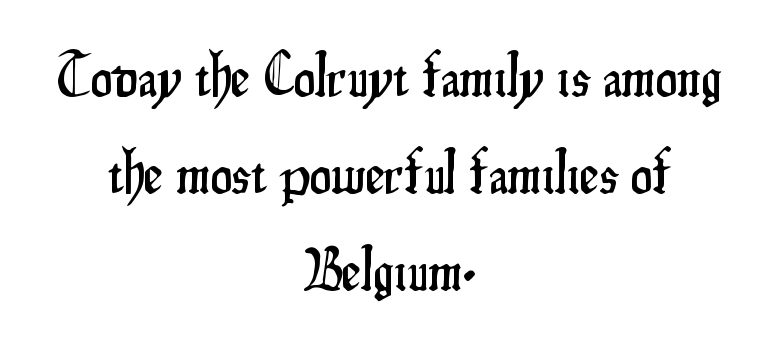
Vertical strokes here are truly vertical. This sample is center-justified, so both line endings float freely. The baseline area is clear. Vertical spacing — default.
